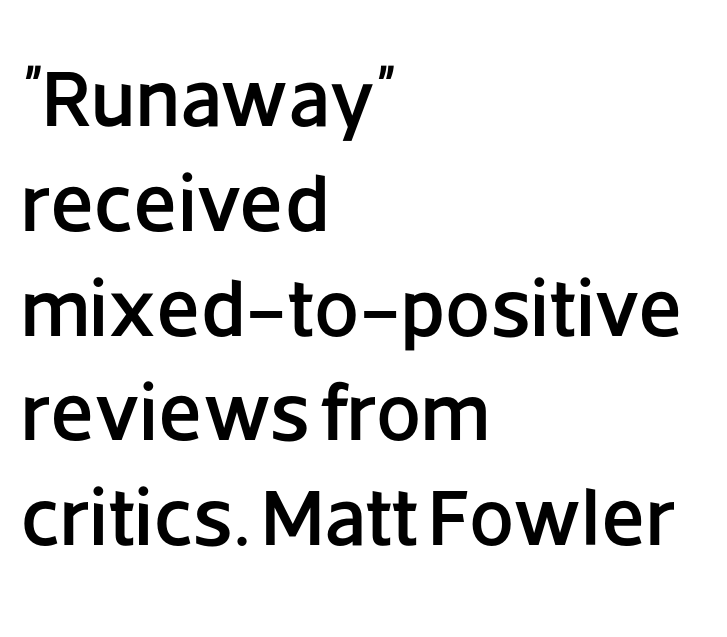
The image shows 80 px sans-serif type, upright; set left-aligned, normal line spacing (1.31x), normal letter spacing, not underlined; low stroke contrast and a large x-height.
